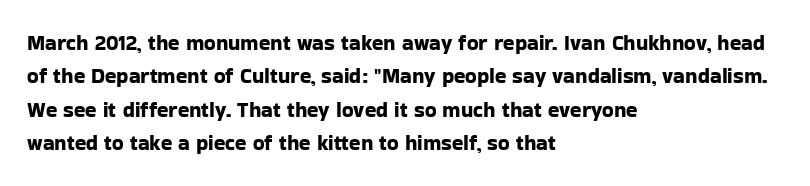
The image shows 21 px text type, upright; set left-aligned, normal line spacing (1.59x), normal letter spacing, not underlined.
